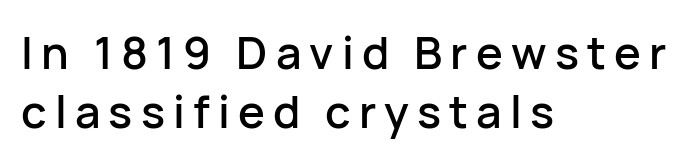
Q: Is the text italic (slanted)? A: No, it is upright.
Q: Is the typeface a serif or a sans-serif typeface? A: Sans-serif.
Q: Is the text underlined? A: No.
Q: How is the paragraph aligned? A: Left-aligned.
Q: Is the spacing between lines tight, normal or loose? A: Normal.
Q: Width (condensed, normal, or wide)? A: Normal.
Q: Stroke contrast? A: Low.
Q: x-height? A: Medium.
Q: Monospaced? A: No.
